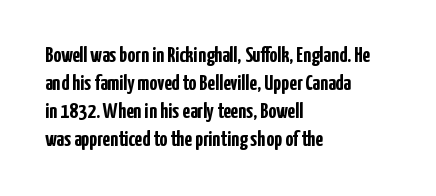
{"italic": "no", "bold": "yes", "underline": "no", "align": "left", "line_spacing": "normal", "line_spacing_ratio": 1.27, "letter_spacing": "normal", "letter_spacing_em": 0.0, "glyph_px": 22}
